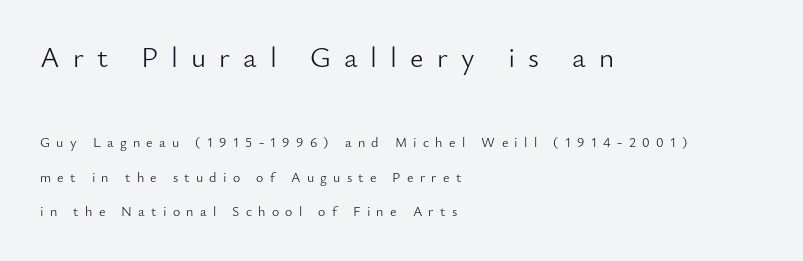
Q: Is the text bold? A: No.
Q: Is the text italic (slanted)? A: No, it is upright.
Q: Is the typeface a serif or a sans-serif typeface? A: Sans-serif.
Q: Is the text underlined? A: No.
Q: How is the paragraph aligned? A: Left-aligned.
Q: Is the spacing between letters normal or unusually wide? A: Unusually wide.
Q: Is the spacing between lines tight, normal or loose? A: Loose.
Q: Which block of text is set in a larger size, the first (top) or the second (bottom)? A: The first (top) one.
Q: Width (condensed, normal, or wide)? A: Normal.
Q: Stroke contrast? A: Low.
Q: x-height? A: Small.
Q: Monospaced? A: No.
